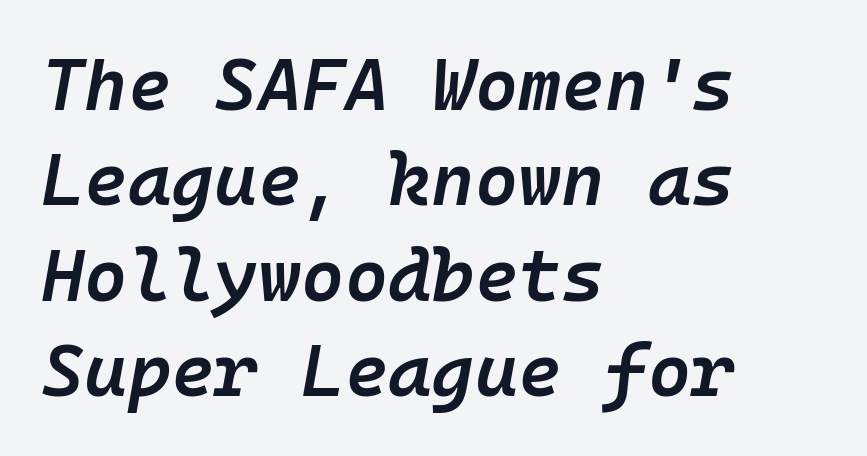
{"italic": "yes", "lean": "right", "slant_degrees": 10, "bold": "semi", "weight": "semibold", "width": "normal", "stroke_contrast": "low", "x_height": "medium", "monospaced": "yes", "underline": "no", "align": "left", "line_spacing": "normal", "line_spacing_ratio": 1.29, "letter_spacing": "normal", "letter_spacing_em": 0.0, "glyph_px": 74}
